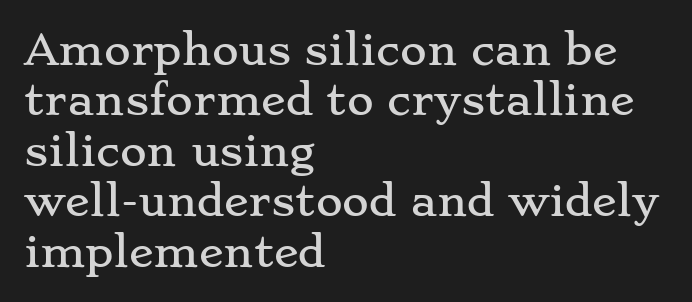
You can tell from the footed stems that serif type was used. Every stem runs plumb, perpendicular to the baseline. The passage shown is typed in a proportional face where columns would drift. Nothing unusual about the tracking: characters are spaced as the font intends. A clean baseline with only descenders dipping below it.
